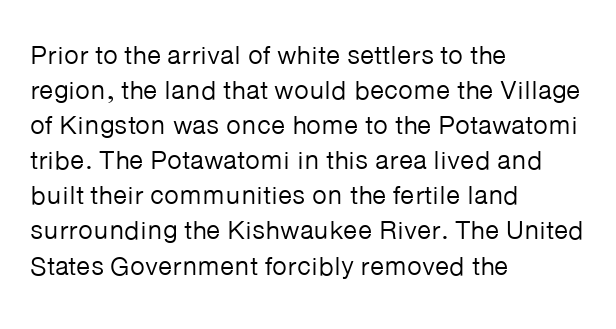
The image shows 26 px text type, upright; set left-aligned, normal line spacing (1.35x), normal letter spacing, not underlined.
